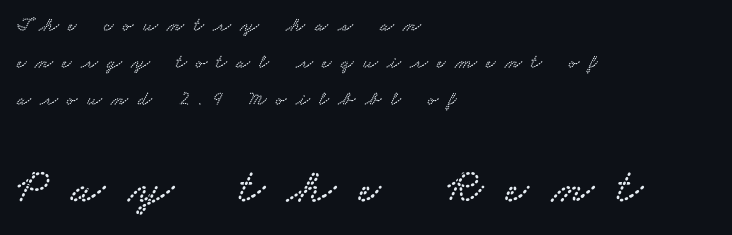
{"width": "wide", "stroke_contrast": "low", "x_height": "small", "monospaced": "no", "underline": "no", "align": "left", "line_spacing_ratio": 1.86, "letter_spacing": "wide", "letter_spacing_em": 0.47, "larger_block": "second", "size_ratio": 2.45, "glyph_px": 49}
